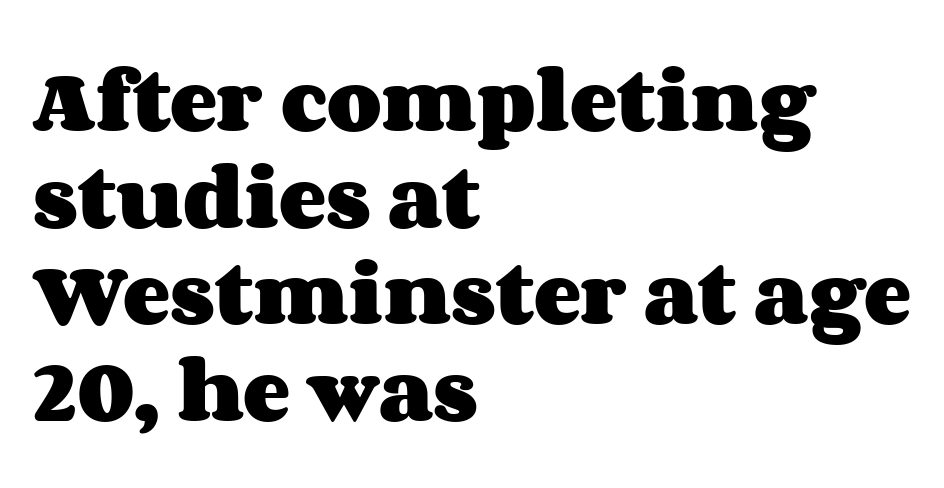
Q: Is the text bold? A: Yes.
Q: Is the text italic (slanted)? A: No, it is upright.
Q: Is the text underlined? A: No.
Q: How is the paragraph aligned? A: Left-aligned.
Q: Is the spacing between letters normal or unusually wide? A: Normal.
Q: Is the spacing between lines tight, normal or loose? A: Normal.
Q: Width (condensed, normal, or wide)? A: Wide.
Q: Stroke contrast? A: Medium.
Q: x-height? A: Large.
Q: Monospaced? A: No.
